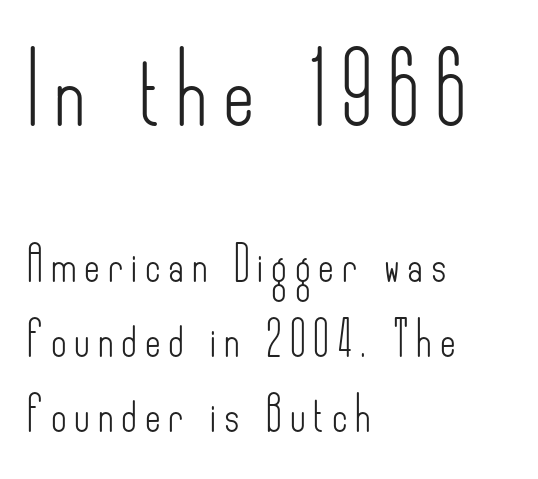
The image shows 68 px light, condensed sans-serif type, upright; set left-aligned, loose line spacing (2.21x), unusually wide letter spacing (+0.23 em), not underlined; the first (top) block is 2.0x larger; low stroke contrast and a small x-height.
